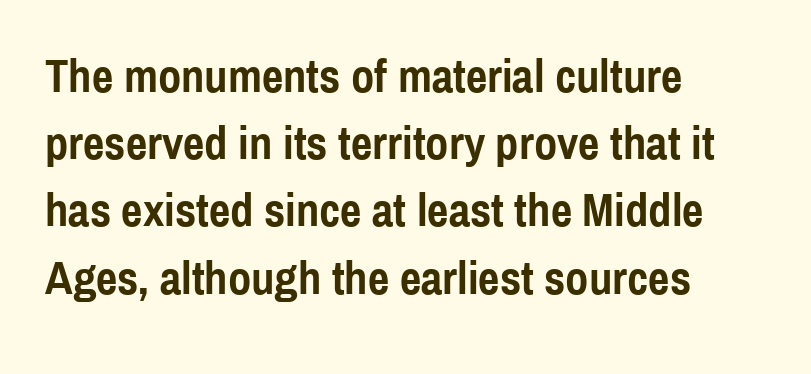
{"serif": "no", "italic": "no", "bold": "yes", "weight": "semibold", "width": "condensed", "x_height": "medium", "monospaced": "no", "underline": "no", "align": "left", "line_spacing": "normal", "line_spacing_ratio": 1.43, "letter_spacing": "normal", "letter_spacing_em": 0.0, "glyph_px": 47}
